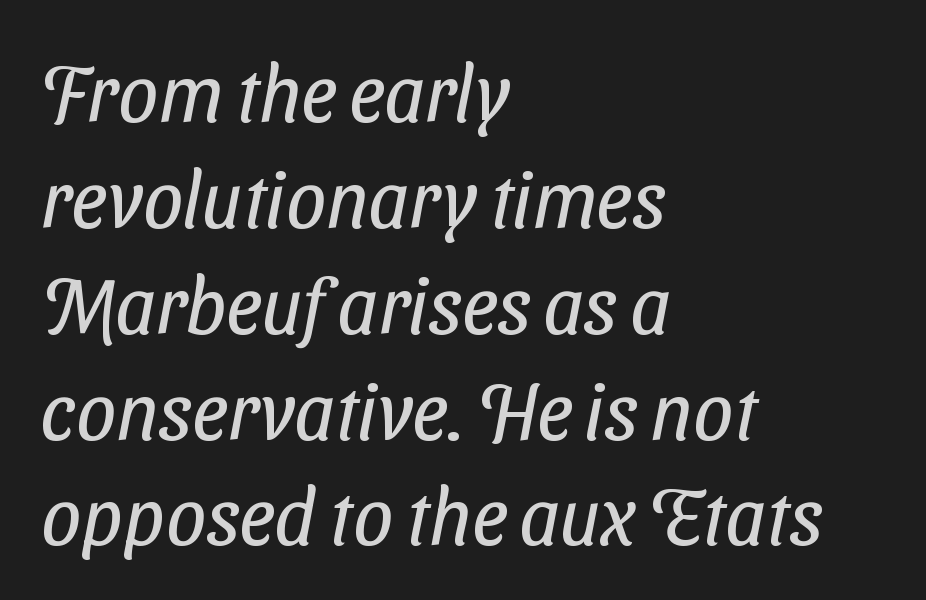
The image shows 79 px regular-weight, condensed sans-serif type; set left-aligned, normal line spacing (1.34x), normal letter spacing, not underlined; low stroke contrast and a medium x-height.
